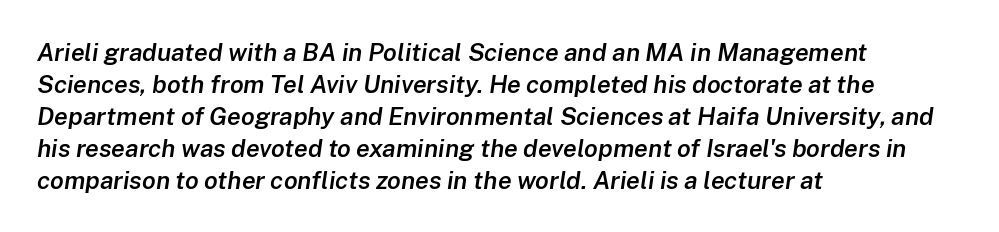
Q: Is the text bold? A: Semi-bold.
Q: Is the text italic (slanted)? A: Yes, it leans right by about 8 degrees.
Q: Is the text underlined? A: No.
Q: How is the paragraph aligned? A: Left-aligned.
Q: Is the spacing between letters normal or unusually wide? A: Normal.
Q: Is the spacing between lines tight, normal or loose? A: Normal.
